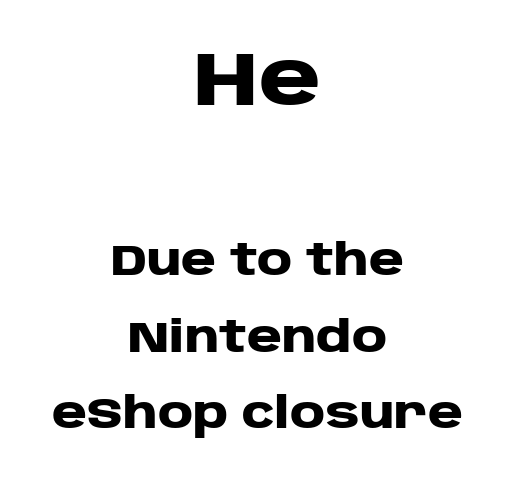
The image shows 76 px heavy, wide sans-serif type, upright; set centered, line spacing 1.78x, normal letter spacing, not underlined; the first (top) block is 1.77x larger; low stroke contrast and a large x-height.
